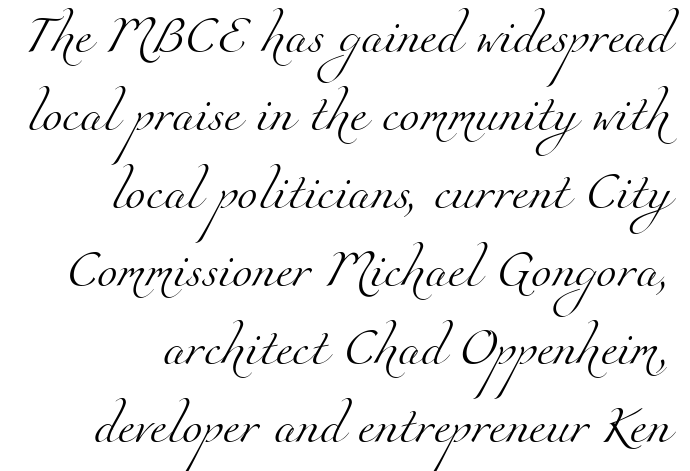
{"serif": "yes", "bold": "no", "weight": "light", "width": "normal", "stroke_contrast": "medium", "x_height": "small", "monospaced": "no", "underline": "no", "line_spacing": "loose", "line_spacing_ratio": 2.11, "letter_spacing": "normal", "letter_spacing_em": 0.0, "glyph_px": 37}
